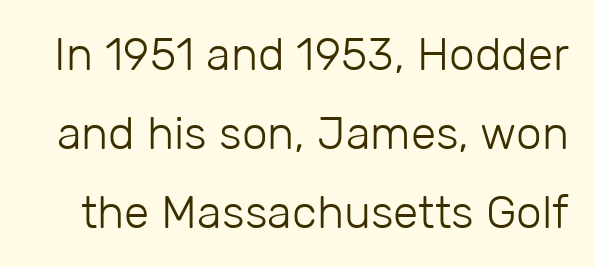
Q: Is the text bold? A: No.
Q: Is the text italic (slanted)? A: No, it is upright.
Q: Is the typeface a serif or a sans-serif typeface? A: Sans-serif.
Q: Is the text underlined? A: No.
Q: Is the spacing between letters normal or unusually wide? A: Normal.
Q: Width (condensed, normal, or wide)? A: Normal.
Q: Stroke contrast? A: Low.
Q: x-height? A: Medium.
Q: Monospaced? A: No.
